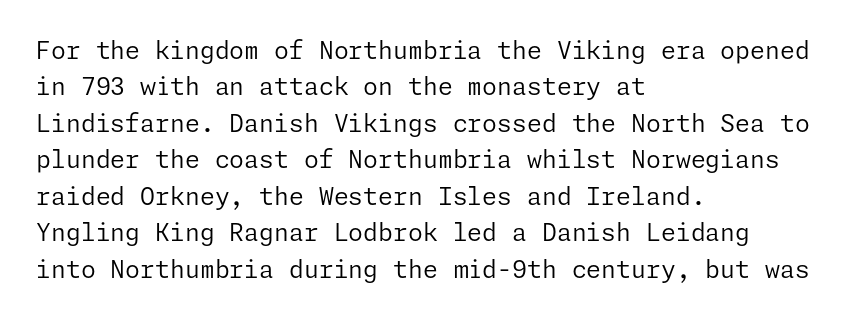
{"italic": "no", "bold": "no", "underline": "no", "align": "left", "line_spacing": "normal", "line_spacing_ratio": 1.52, "letter_spacing": "normal", "letter_spacing_em": 0.0, "glyph_px": 24}
